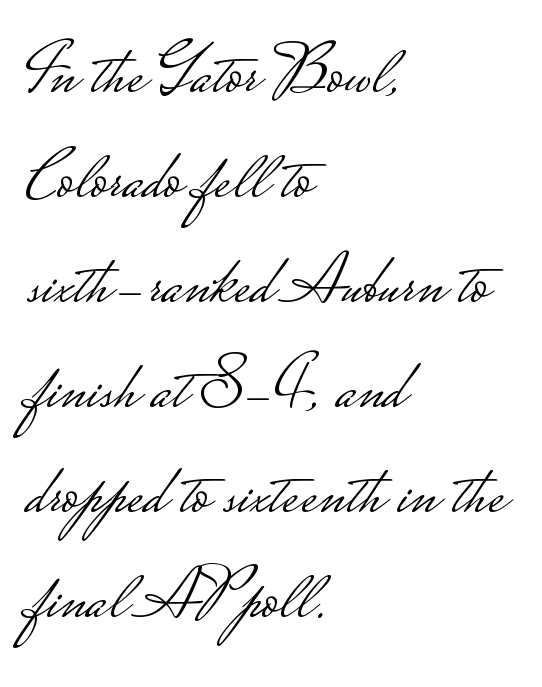
Vertical spacing — default. The typesetter chose a ragged-right arrangement here. Students, note that the glyphs here touch the page at normal intervals.
